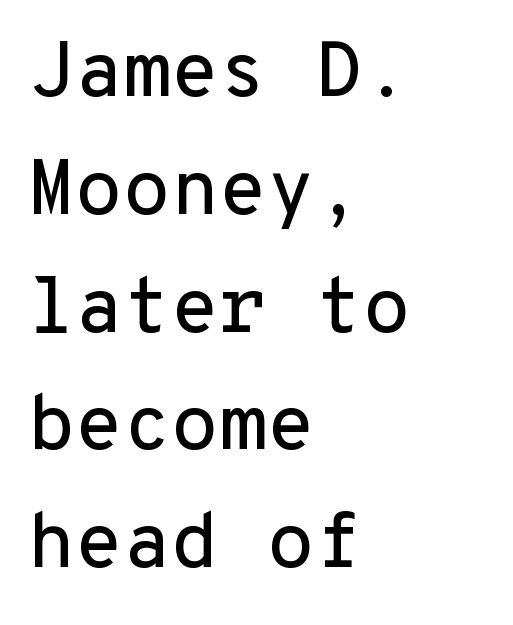
The image shows 78 px sans-serif type, upright, monospaced; set left-aligned, normal line spacing (1.51x), normal letter spacing, not underlined; low stroke contrast and a medium x-height.
